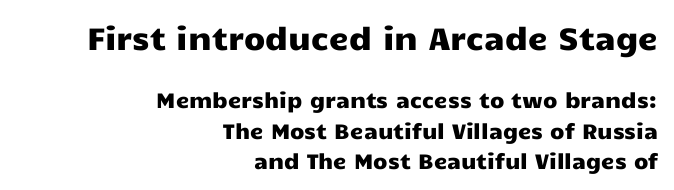
This sample uses plain, unmodified letter spacing. Compare the two chunks: the upper has the greater cap height. Regular leading. Each letter keeps its own natural width here, so spacing adapts to shape.
